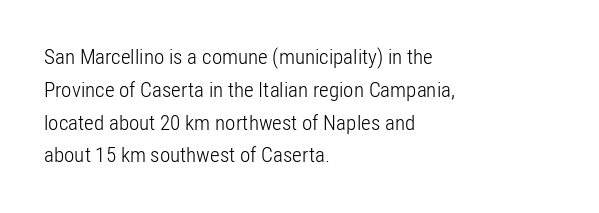
Q: Is the text bold? A: No.
Q: Is the text italic (slanted)? A: No, it is upright.
Q: Is the text underlined? A: No.
Q: How is the paragraph aligned? A: Left-aligned.
Q: Is the spacing between letters normal or unusually wide? A: Normal.
Q: Is the spacing between lines tight, normal or loose? A: Normal.
